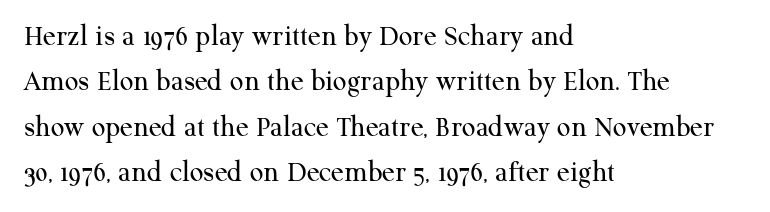
Check under the words: just untouched page. The rendering anchors every line to the left-hand side. This is roman type, the default non-slanted kind. The weight tops out at a normal text grade.
